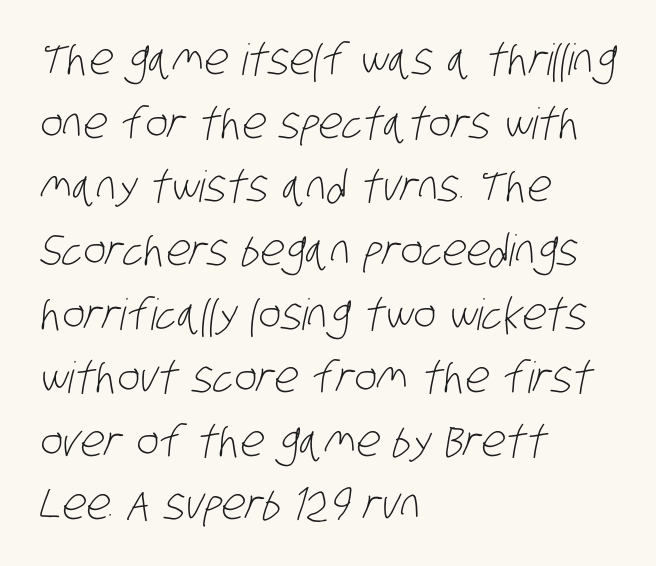
The image shows 43 px light, condensed sans-serif type; set left-aligned, normal line spacing (1.48x), normal letter spacing, not underlined; low stroke contrast and a large x-height.
